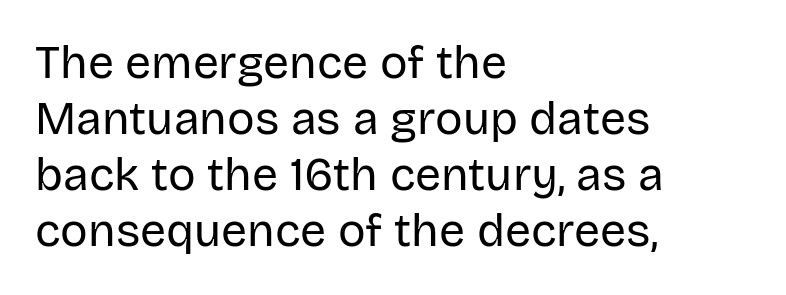
The passage shown is typed in a proportional face where columns would drift. Descender tails drop into unmarked territory. The letters carry no serifs — their stems end cleanly without finishing strokes. The text block is weighted toward the left margin, trailing off unevenly rightward. These lines keep a tight, regular rhythm from letter to letter. Do the letters lean? They stand straight.
